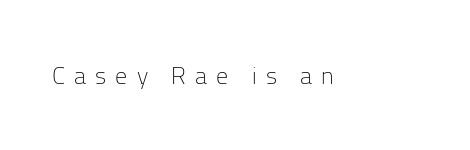
Posture: straight, roman, zero tilt. Quick note: underline off. Tracking value appears strongly positive — letters spread wide. Stems here are at most as thick as an everyday book face.
